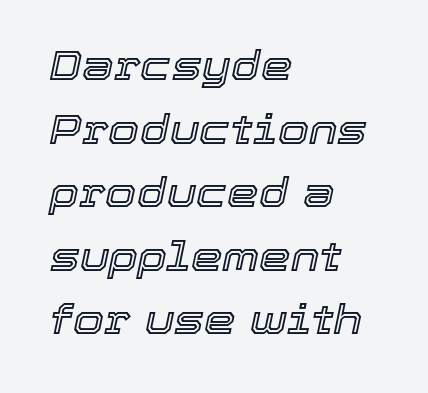
The paragraph shown leans on its left margin. The letterforms sit shoulder to shoulder at normal distance. The string is rendered with underlining switched off. Looks like regular typesetting: each glyph gets only the width it needs. How would I describe the line gaps? Plain and ordinary. Is the type slanted? Yes — the strokes lean at a clear angle.
